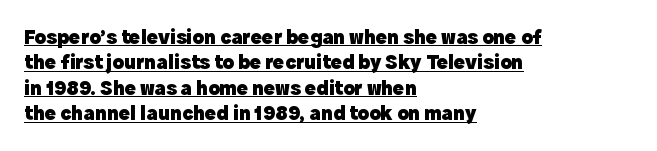
Q: Is the text bold? A: Yes.
Q: Is the text italic (slanted)? A: No, it is upright.
Q: Is the text underlined? A: Yes.
Q: How is the paragraph aligned? A: Left-aligned.
Q: Is the spacing between letters normal or unusually wide? A: Normal.
